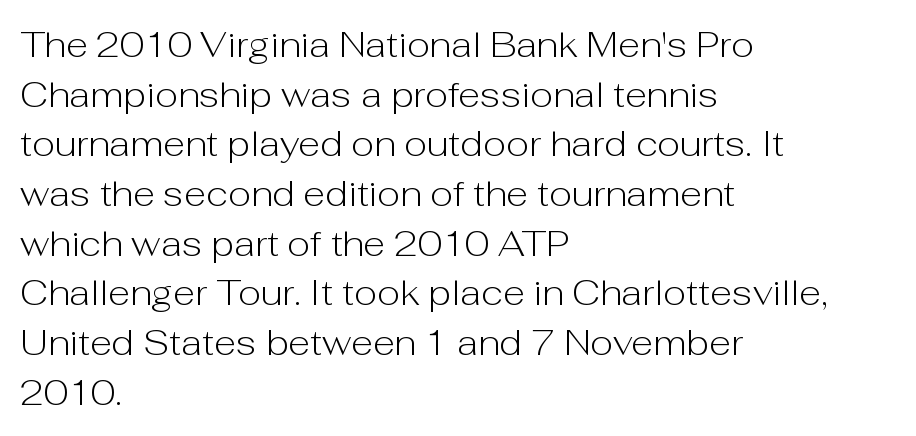
Q: Is the text bold? A: No.
Q: Is the text italic (slanted)? A: No, it is upright.
Q: Is the typeface a serif or a sans-serif typeface? A: Sans-serif.
Q: Is the text underlined? A: No.
Q: How is the paragraph aligned? A: Left-aligned.
Q: Is the spacing between letters normal or unusually wide? A: Normal.
Q: Is the spacing between lines tight, normal or loose? A: Normal.
Q: Width (condensed, normal, or wide)? A: Normal.
Q: Stroke contrast? A: Low.
Q: x-height? A: Medium.
Q: Monospaced? A: No.
